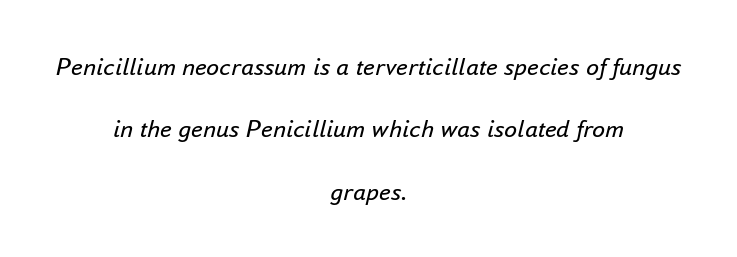
Q: Is the text bold? A: No.
Q: Is the text italic (slanted)? A: Yes, it leans right by about 16 degrees.
Q: Is the text underlined? A: No.
Q: How is the paragraph aligned? A: Centered.
Q: Is the spacing between letters normal or unusually wide? A: Normal.
Q: Is the spacing between lines tight, normal or loose? A: Loose.
